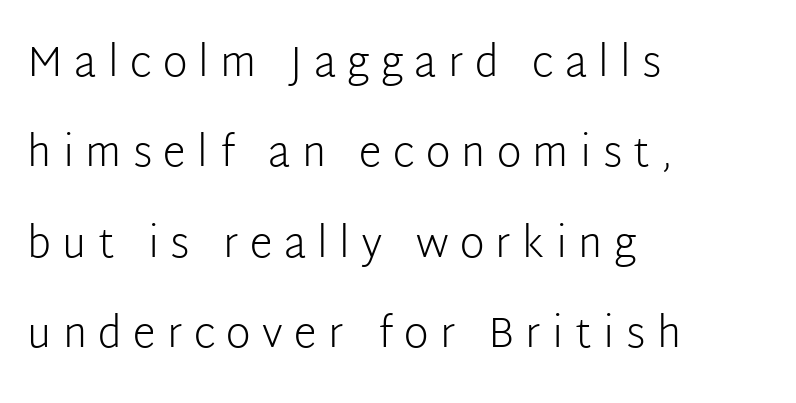
Underlining? Definitely not there. In terms of letterform style, serifs are entirely absent. Reading down the column, the eye jumps a long way to each next line. Character widths vary here, with narrow letters taking less room than wide ones. A typesetter would call this heavily tracked-out type.
